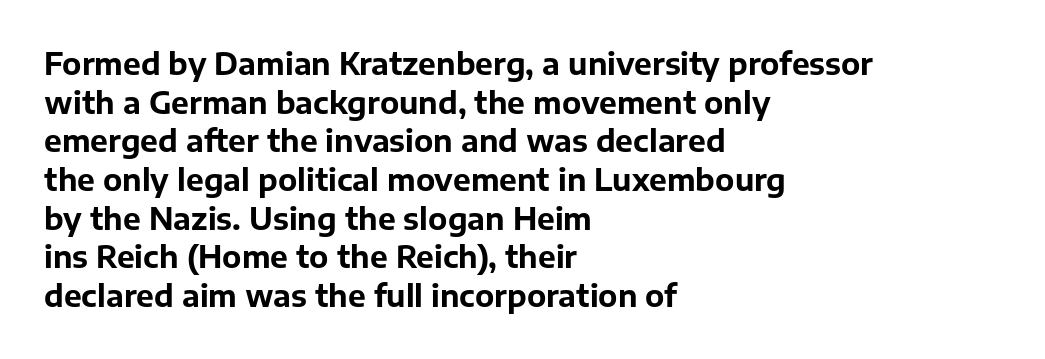
The image shows 30 px bold sans-serif type, upright; set left-aligned, normal line spacing (1.29x), normal letter spacing, not underlined; low stroke contrast and a medium x-height.
